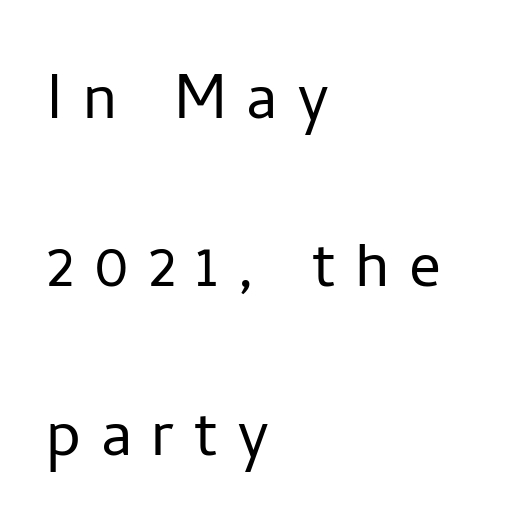
The image shows 79 px light sans-serif type, upright; set left-aligned, loose line spacing (2.13x), unusually wide letter spacing (+0.25 em), not underlined; low stroke contrast and a medium x-height.
